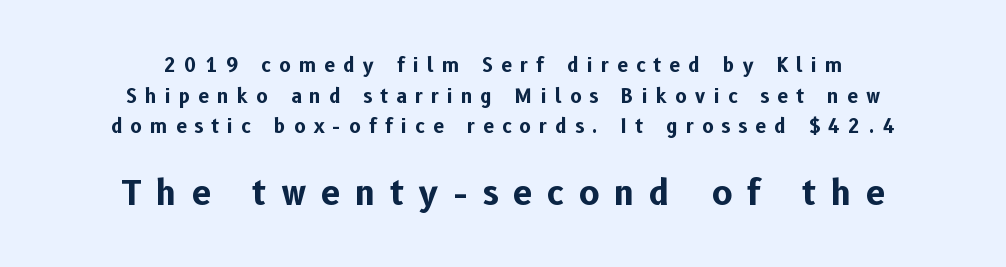
{"serif": "no", "italic": "no", "bold": "yes", "weight": "bold", "width": "normal", "stroke_contrast": "low", "x_height": "medium", "monospaced": "no", "underline": "no", "align": "center", "line_spacing": "normal", "line_spacing_ratio": 1.61, "letter_spacing": "wide", "letter_spacing_em": 0.44, "larger_block": "second", "size_ratio": 1.79, "glyph_px": 34}
